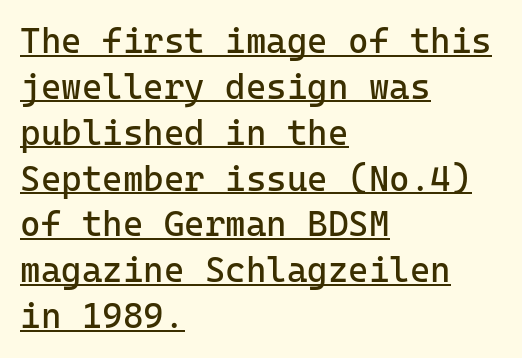
{"serif": "no", "italic": "no", "bold": "no", "weight": "regular", "width": "normal", "stroke_contrast": "low", "x_height": "medium", "monospaced": "yes", "underline": "yes", "align": "left", "line_spacing": "normal", "line_spacing_ratio": 1.31, "letter_spacing": "normal", "letter_spacing_em": 0.0, "glyph_px": 35}
